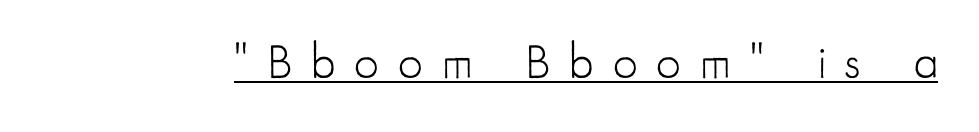
The image shows 48 px light, condensed sans-serif type, upright; set unusually wide letter spacing (+0.4 em), underlined; low stroke contrast and a small x-height.
